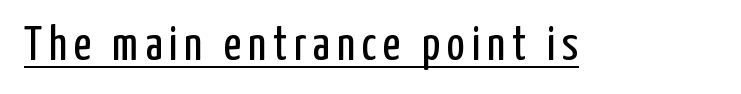
Q: Is the text bold? A: No.
Q: Is the text italic (slanted)? A: No, it is upright.
Q: Is the typeface a serif or a sans-serif typeface? A: Sans-serif.
Q: Is the text underlined? A: Yes.
Q: Width (condensed, normal, or wide)? A: Condensed.
Q: Stroke contrast? A: Low.
Q: x-height? A: Medium.
Q: Monospaced? A: No.
